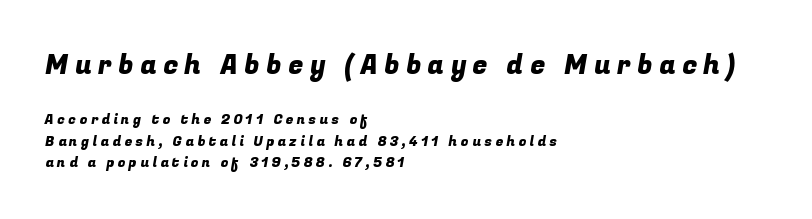
The image shows 27 px text type; set left-aligned, normal line spacing (1.56x), unusually wide letter spacing (+0.24 em), not underlined; the first (top) block is 1.93x larger.
